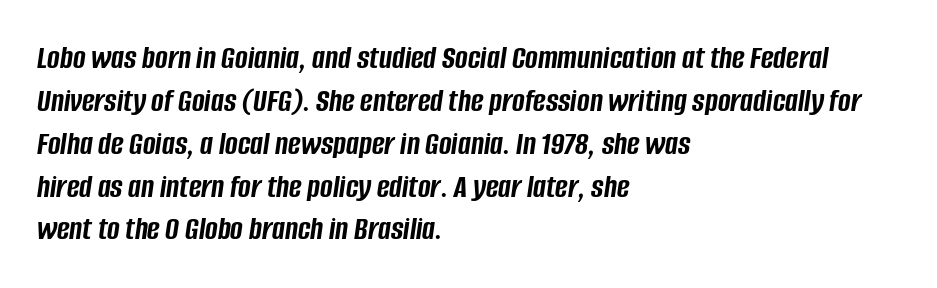
Q: Is the text bold? A: Yes.
Q: Is the text italic (slanted)? A: Yes, it leans right by about 8 degrees.
Q: Is the text underlined? A: No.
Q: How is the paragraph aligned? A: Left-aligned.
Q: Is the spacing between letters normal or unusually wide? A: Normal.
Q: Is the spacing between lines tight, normal or loose? A: Normal.
Q: Width (condensed, normal, or wide)? A: Condensed.
Q: Stroke contrast? A: Low.
Q: x-height? A: Large.
Q: Monospaced? A: No.
